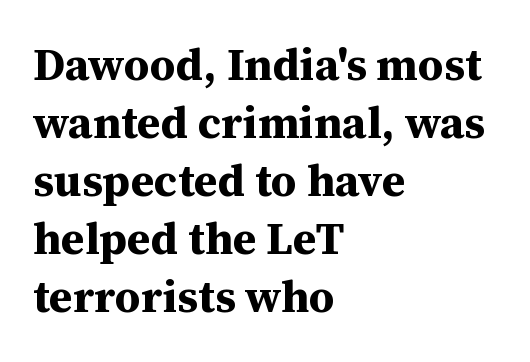
{"serif": "yes", "italic": "no", "bold": "yes", "weight": "bold", "width": "normal", "stroke_contrast": "medium", "x_height": "medium", "monospaced": "no", "underline": "no", "align": "left", "line_spacing": "normal", "line_spacing_ratio": 1.29, "letter_spacing": "normal", "letter_spacing_em": 0.0, "glyph_px": 45}
